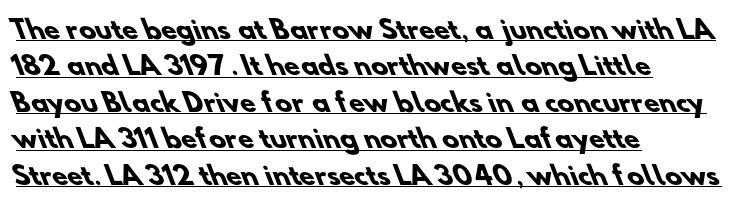
The image shows 25 px bold type; set left-aligned, normal line spacing (1.46x), normal letter spacing, underlined.
